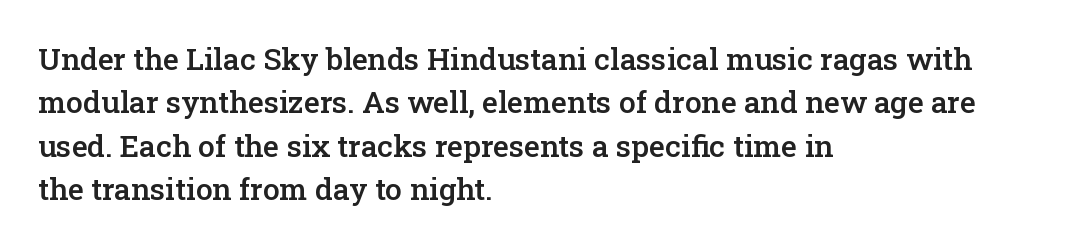
The image shows 30 px semibold serif type, upright; set left-aligned, normal line spacing (1.45x), normal letter spacing, not underlined; low stroke contrast and a medium x-height.
